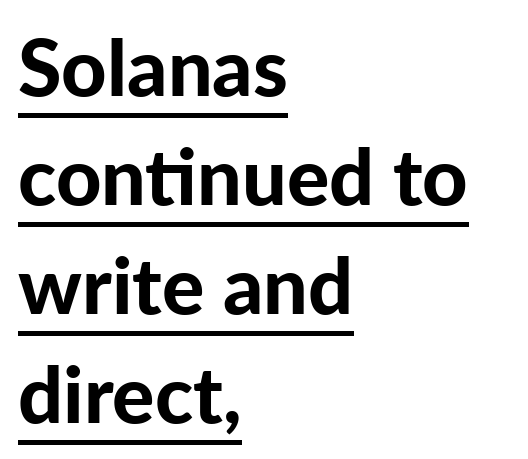
Q: Is the text bold? A: Yes.
Q: Is the text italic (slanted)? A: No, it is upright.
Q: Is the typeface a serif or a sans-serif typeface? A: Sans-serif.
Q: Is the text underlined? A: Yes.
Q: How is the paragraph aligned? A: Left-aligned.
Q: Is the spacing between letters normal or unusually wide? A: Normal.
Q: Is the spacing between lines tight, normal or loose? A: Normal.
Q: Width (condensed, normal, or wide)? A: Normal.
Q: Stroke contrast? A: Low.
Q: x-height? A: Medium.
Q: Monospaced? A: No.
